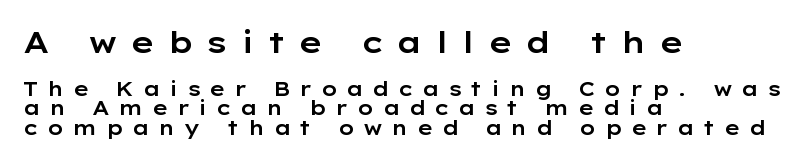
Examine the stroke ends and you'll find no serifs. Just letters on the line, the space beneath them empty. Vertical strokes here are truly vertical. How would I describe the line gaps? Narrow and economical. Large over small — that's the arrangement of the two blocks here. Caption: multi-line text, flush left, ragged right.
